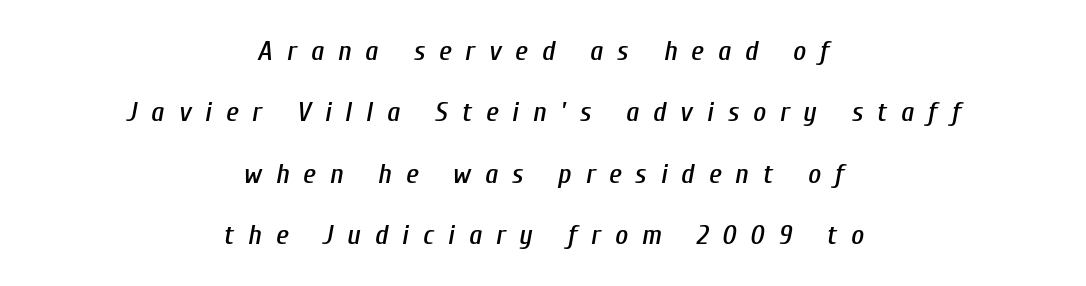
The image shows 28 px condensed type, italic (leaning right); set centered, loose line spacing (2.19x), unusually wide letter spacing (+0.5 em), not underlined; low stroke contrast and a medium x-height.
